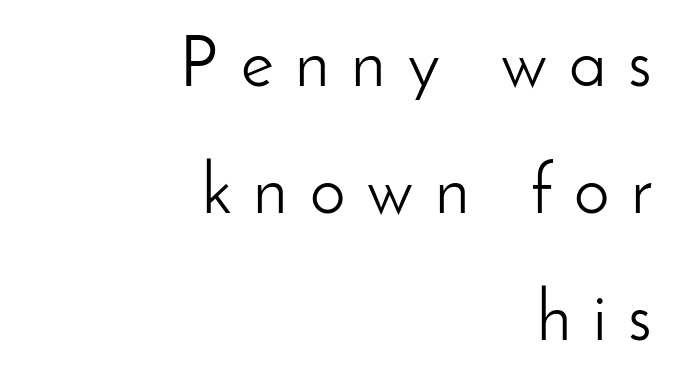
Visually the block forms a straight wall on the right and a jagged coastline on the left. Ascenders rise straight up at ninety degrees. The face used here is rendered with a markedly widened letterfit. The weight would be labelled regular, book, light, or lighter still. Spacing verdict: proportional, widths tailored to each character. The glyphs are unaccompanied by any horizontal stroke below them.
